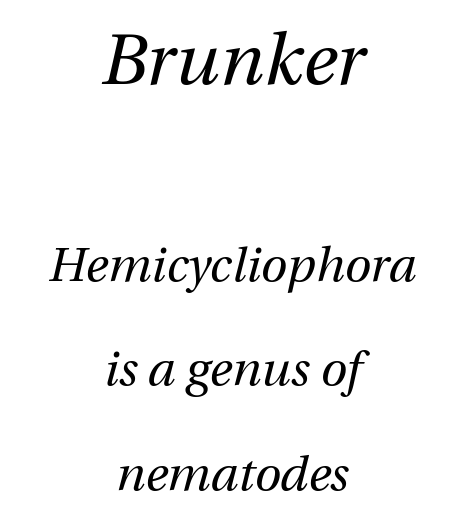
Baseline-to-baseline distance is far greater than the letter height. Where is the straight margin? There isn't one; the lines are centered. The type is set solid horizontally, with unmodified tracking. Unmarked baselines from the first word to the last.
